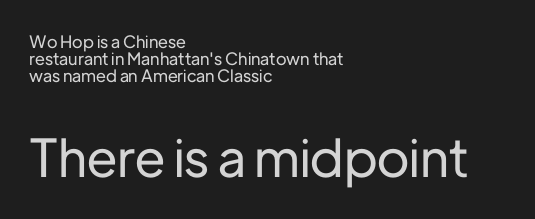
Quick note: interline space is minimal. In terms of letterform style, serifs are entirely absent. Caption: upper text group reduced, lower text group enlarged. The paragraph shown leans on its left margin. The gaps between neighbouring characters are ordinary and unremarkable. Unmarked baselines from the first word to the last.
